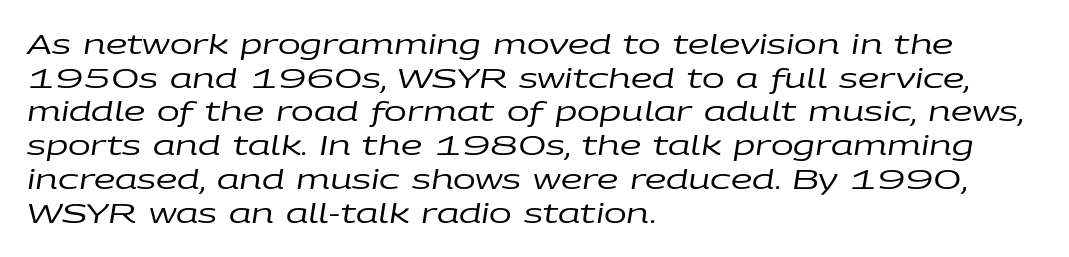
{"italic": "yes", "lean": "right", "slant_degrees": 9, "bold": "no", "underline": "no", "align": "left", "line_spacing": "normal", "line_spacing_ratio": 1.25, "letter_spacing": "normal", "letter_spacing_em": 0.0, "glyph_px": 27}
